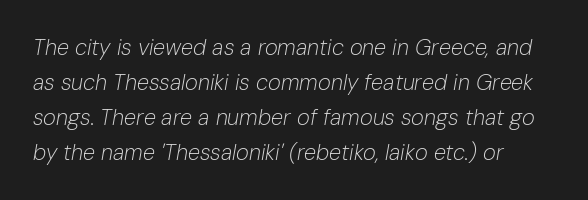
Line spacing here is normal. The font is comparable to plain body text, perhaps lighter. The passage shown has conventional tracking throughout. Any mark beneath the type? The region is blank. The whole block is typeset with a tilt.
